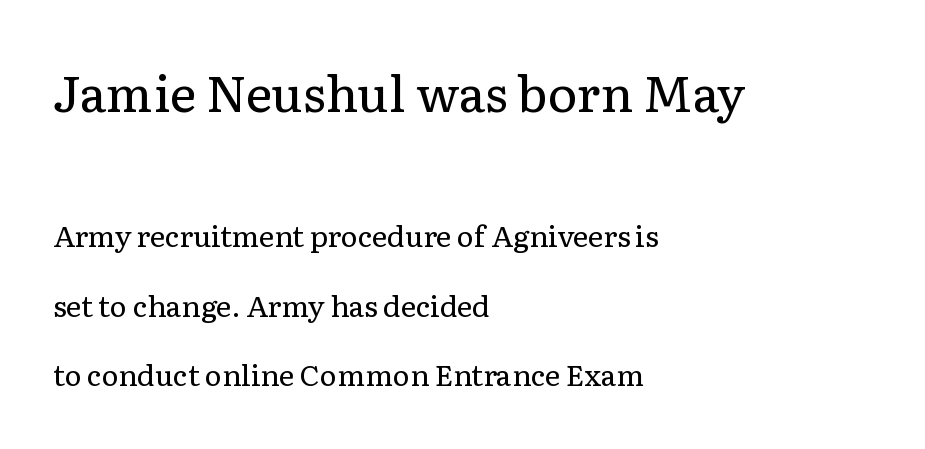
{"serif": "yes", "italic": "no", "bold": "no", "weight": "regular", "width": "normal", "stroke_contrast": "low", "x_height": "medium", "monospaced": "no", "underline": "no", "align": "left", "line_spacing": "loose", "line_spacing_ratio": 2.39, "letter_spacing": "normal", "letter_spacing_em": 0.0, "larger_block": "first", "size_ratio": 1.72, "glyph_px": 50}
